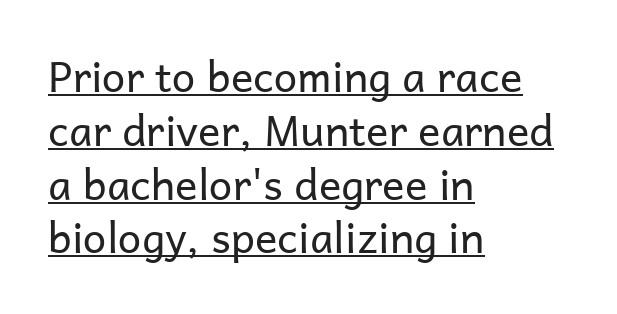
Q: Is the text bold? A: No.
Q: Is the text italic (slanted)? A: No, it is upright.
Q: Is the typeface a serif or a sans-serif typeface? A: Sans-serif.
Q: Is the text underlined? A: Yes.
Q: How is the paragraph aligned? A: Left-aligned.
Q: Is the spacing between letters normal or unusually wide? A: Normal.
Q: Is the spacing between lines tight, normal or loose? A: Normal.
Q: Width (condensed, normal, or wide)? A: Normal.
Q: Stroke contrast? A: Low.
Q: x-height? A: Medium.
Q: Monospaced? A: No.
